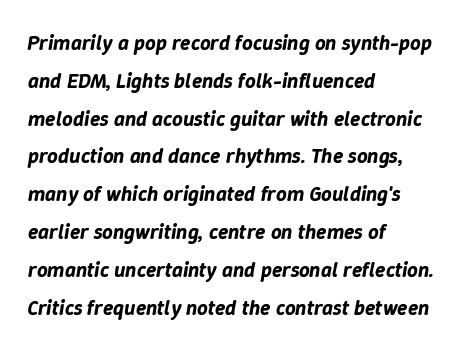
{"italic": "yes", "lean": "right", "slant_degrees": 9, "underline": "no", "align": "left", "line_spacing_ratio": 1.8, "letter_spacing": "normal", "letter_spacing_em": 0.0, "glyph_px": 21}
